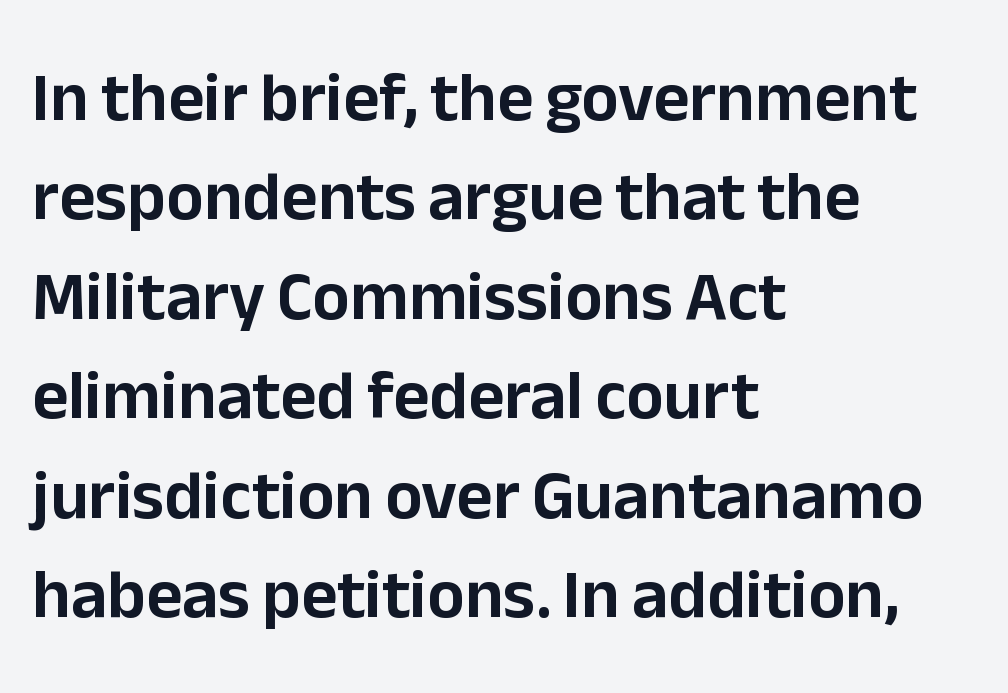
The image shows 70 px sans-serif type, upright; set left-aligned, normal line spacing (1.42x), normal letter spacing, not underlined; low stroke contrast and a medium x-height.
